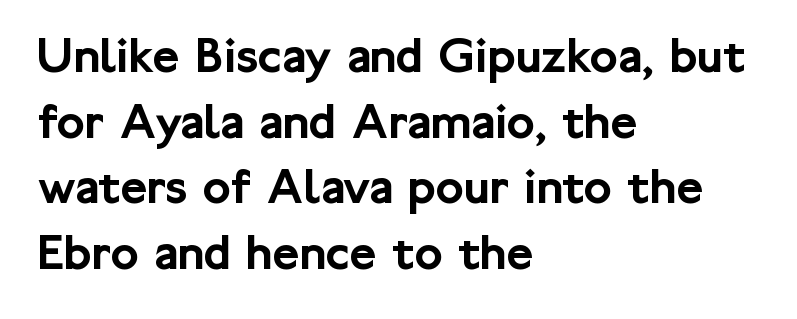
Spacing verdict: proportional, widths tailored to each character. This is the regular roman posture of the typeface. Normally led — the rows are evenly, conventionally spaced. Letters rest on an invisible, unmarked baseline.
